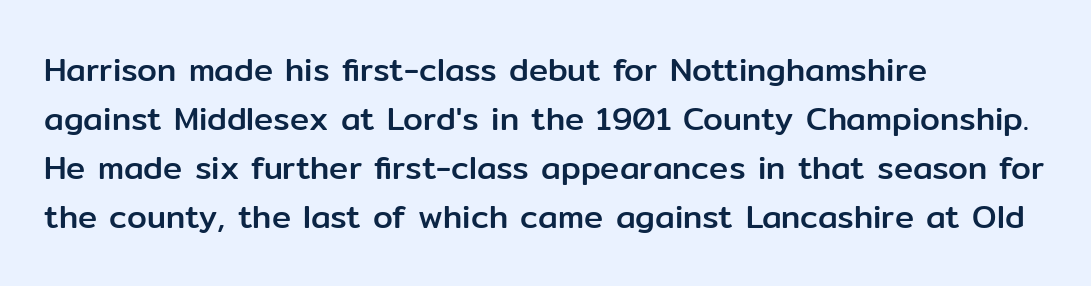
The image shows 32 px sans-serif type, upright; set left-aligned, normal line spacing (1.53x), normal letter spacing, not underlined; low stroke contrast and a medium x-height.
